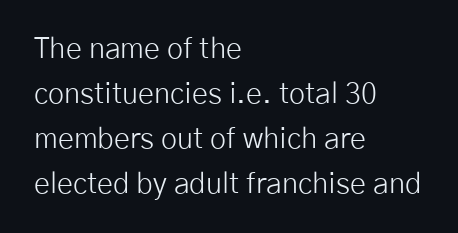
Stroke thickness stays within the range of a standard reading face or lighter. Clear beneath every line of the passage. A normal amount of white space separates one row of letters from the next. Horizontally, the lines are justified to the leading edge only.
